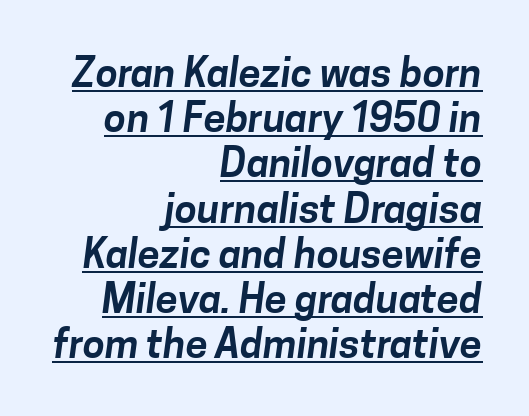
Leading is clearly below the norm, producing a dense column. In designer terms, the underline attribute is active on this setting. Honestly, the letter spacing is just normal — you wouldn't notice it. The type family on display is of the sans-serif kind. You could not count columns in this text — the font is proportionally spaced. One-word summary of the alignment: right.
